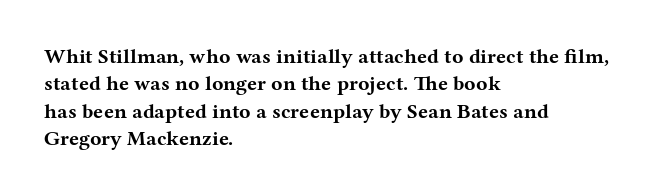
The rendering anchors every line to the left-hand side. This is the regular roman posture of the typeface. A normal amount of white space separates one row of letters from the next. The face used here is rendered with its standard letterfit. A clean baseline with only descenders dipping below it. The sample has been set heavy, in full bold.
